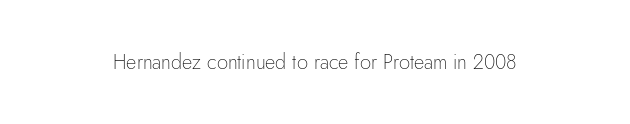
The image shows 20 px text type, upright; set normal letter spacing, not underlined.
